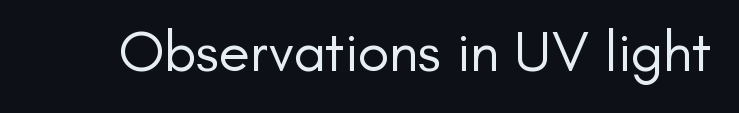
Q: Is the text bold? A: No.
Q: Is the text italic (slanted)? A: No, it is upright.
Q: Is the typeface a serif or a sans-serif typeface? A: Sans-serif.
Q: Is the text underlined? A: No.
Q: Is the spacing between letters normal or unusually wide? A: Normal.
Q: Width (condensed, normal, or wide)? A: Normal.
Q: Stroke contrast? A: Low.
Q: x-height? A: Small.
Q: Monospaced? A: No.
